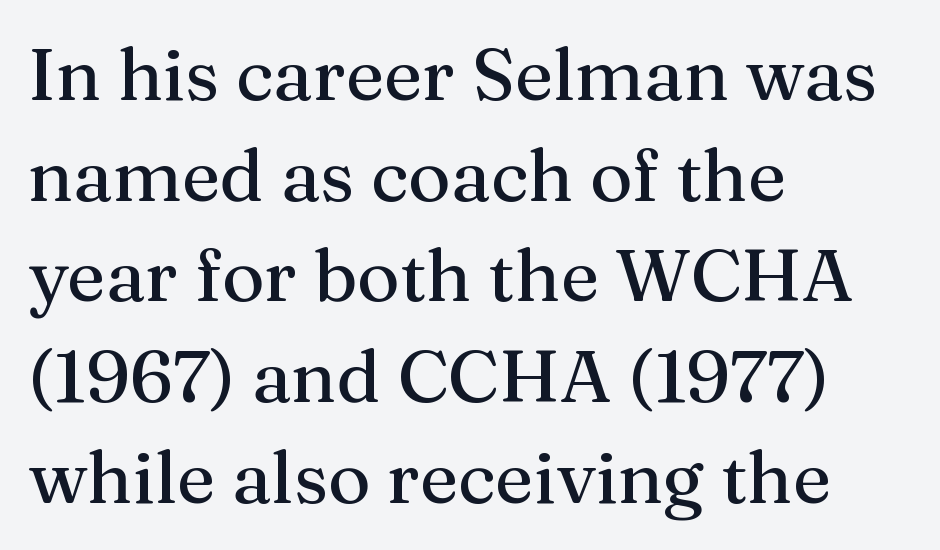
Is this a fixed-width face? No — the glyphs have proportional, varying widths. Typographically, this falls in the serif category. Compared with typical body copy, the letter spacing here is the same. Reading down the block, your eye returns to a fixed left position each line.
